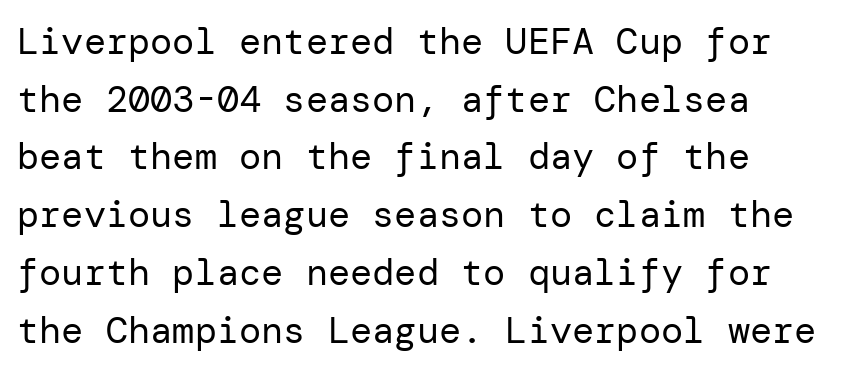
The image shows 37 px regular-weight sans-serif type, upright; set left-aligned, normal line spacing (1.56x), normal letter spacing, not underlined; low stroke contrast and a medium x-height.
